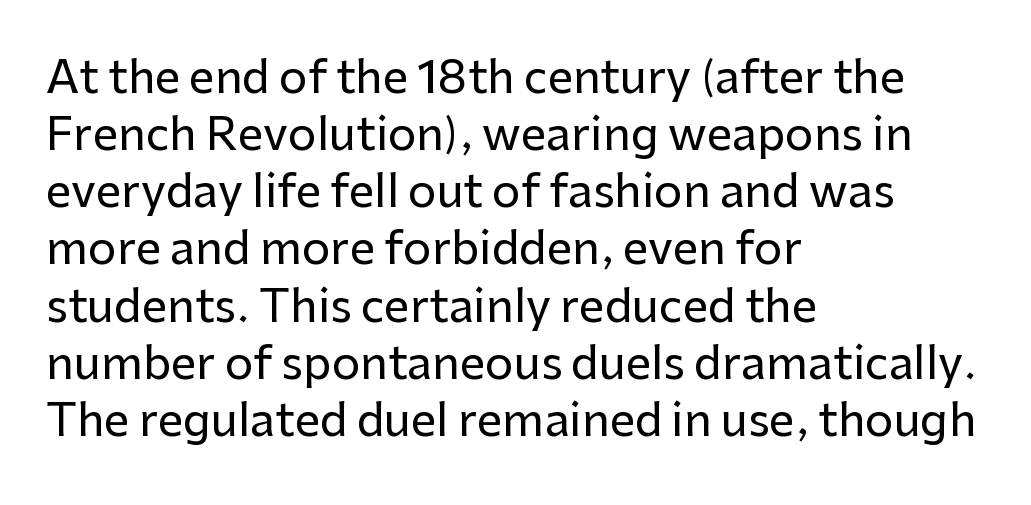
Spacing verdict: proportional, widths tailored to each character. In terms of leading, this rendering sits right in the middle. The letters stand upright; this is a roman face. This rendering features lettering with no underline. Where is the straight margin? On the left.
